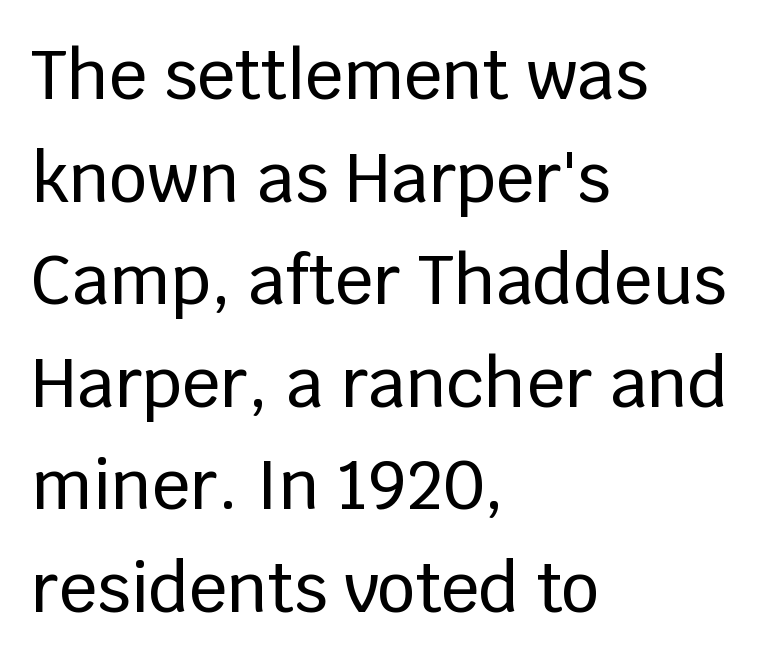
You can tell it's not italic because the verticals are truly vertical. Letter spacing: default. Does the copy run flush right? No — it runs flush left. Proportional: the letters do not fall into vertical columns.
